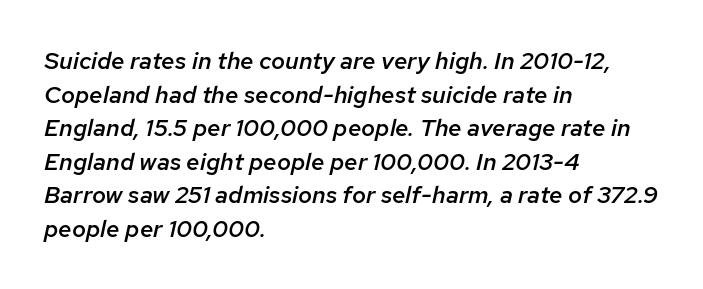
{"italic": "yes", "lean": "right", "slant_degrees": 12, "bold": "semi", "underline": "no", "align": "left", "line_spacing": "normal", "line_spacing_ratio": 1.4, "letter_spacing": "normal", "letter_spacing_em": 0.0, "glyph_px": 24}
